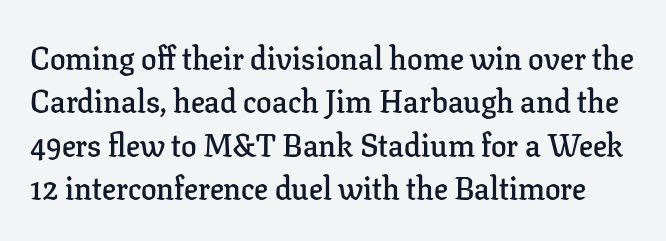
Serif or sans? Serif — the stroke terminals have little feet. Each word holds together tightly as a unit, with standard inter-letter gaps. The vertical gap from one line to the next is medium. The space beneath each line is pristine and unruled.
